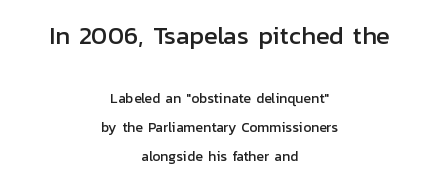
In CSS terms this would be text-align: center. This rendering leaves character spacing at its baseline value. The block sitting higher on the canvas is the one with enlarged characters. Honestly, the rows look like they've been pulled way apart. Descenders are the only things crossing below the line.
